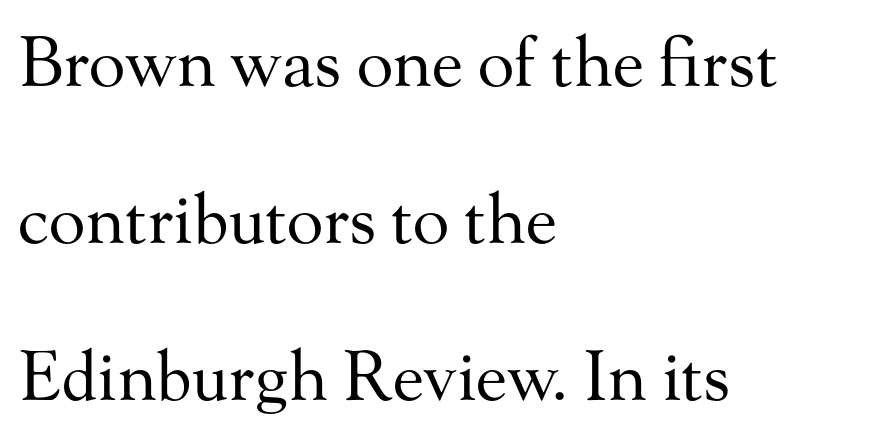
These lines were composed using upright roman letters. Heaviness? Minimal to ordinary, like unemphasized prose. These lines are rendered in a variable-pitch font. Look at the bottom of the vertical strokes: they flare into serifs here.
